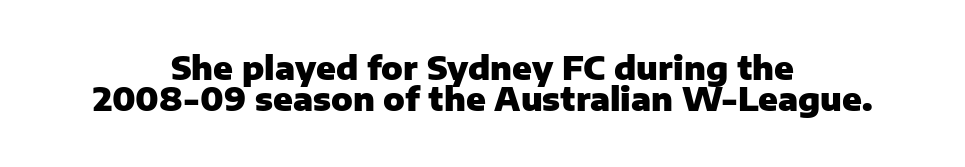
Font category for this specimen: sans-serif. Horizontal bands of white between lines are thin slivers. Each glyph is drawn with heavy, bold strokes. Do the characters align in a grid? No, the font is proportional.
